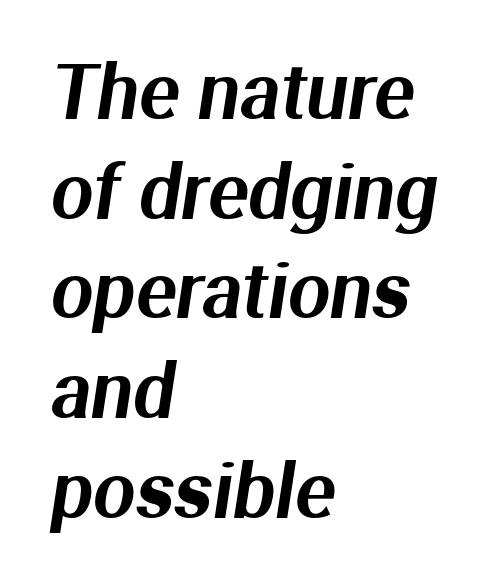
The text block is weighted toward the left margin, trailing off unevenly rightward. Here the glyphs are tracked normally, forming tight word shapes. A sans-serif font was chosen for this passage. Unmarked baselines from the first word to the last. Regular leading. Is this a fixed-width face? No — the glyphs have proportional, varying widths.
